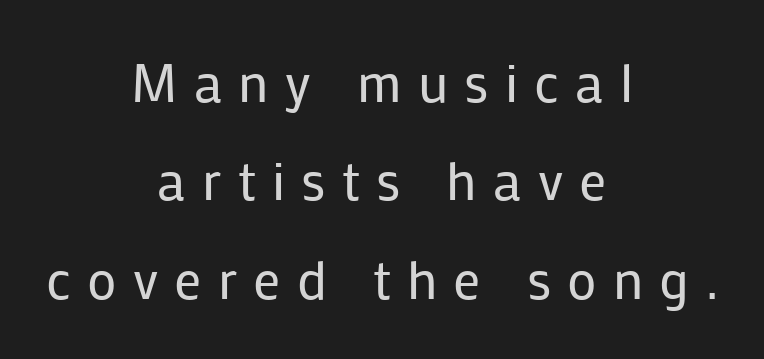
Observe the absence of serifs on each vertical stroke in this sample. It's the straight-up-and-down kind of type. Heaviness? Minimal to ordinary, like unemphasized prose. Descenders are the only things crossing below the line.
